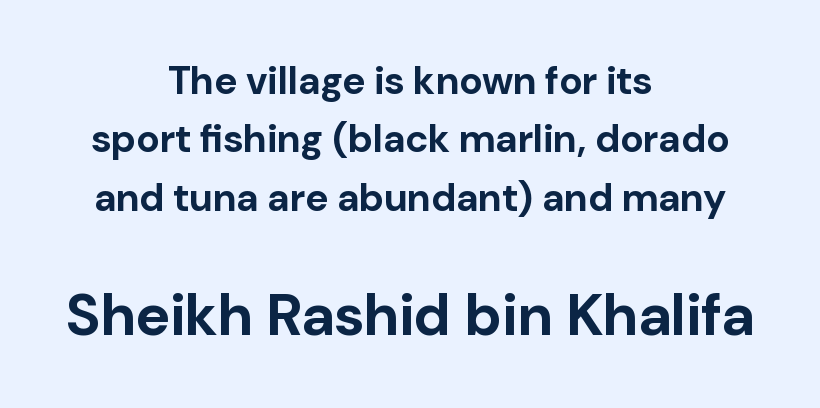
The image shows 58 px bold sans-serif type, upright; set centered, normal line spacing (1.5x), normal letter spacing, not underlined; the second (bottom) block is 1.49x larger; low stroke contrast and a medium x-height.
